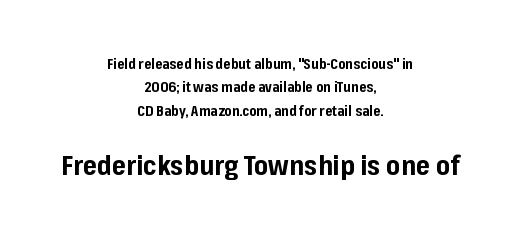
Q: Is the text bold? A: Yes.
Q: Is the text italic (slanted)? A: No, it is upright.
Q: Is the text underlined? A: No.
Q: How is the paragraph aligned? A: Centered.
Q: Is the spacing between letters normal or unusually wide? A: Normal.
Q: Is the spacing between lines tight, normal or loose? A: Normal.
Q: Which block of text is set in a larger size, the first (top) or the second (bottom)? A: The second (bottom) one.
